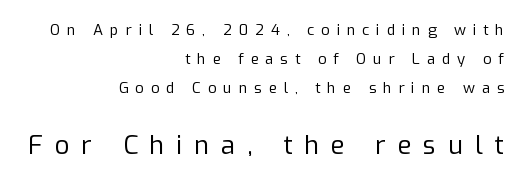
The image shows 26 px text type, upright; set right-aligned, loose line spacing (1.94x), unusually wide letter spacing (+0.45 em), not underlined; the second (bottom) block is 1.73x larger.
